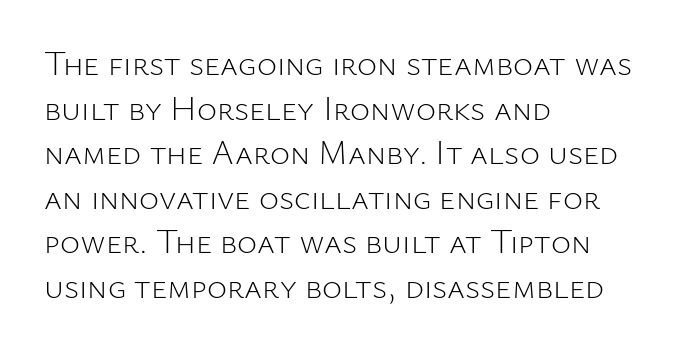
Honestly, there is no underline to notice here at all. A typesetter would label this face a sans. Honestly, the row spacing looks completely unremarkable. Think of a printed novel: that variable character pitch is what you see here. This rendering uses left alignment, leaving the right contour irregular. Counters stay open thanks to moderate or lighter strokes.
